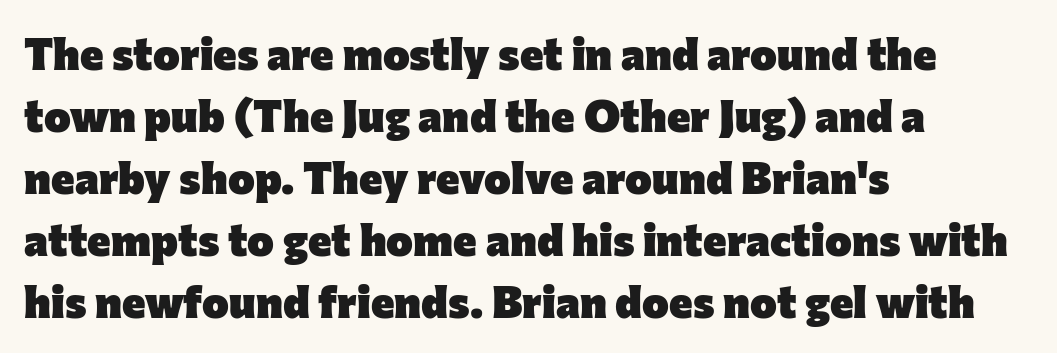
{"serif": "no", "italic": "no", "bold": "yes", "weight": "heavy", "width": "normal", "stroke_contrast": "low", "x_height": "medium", "monospaced": "no", "underline": "no", "align": "left", "line_spacing": "normal", "line_spacing_ratio": 1.38, "letter_spacing": "normal", "letter_spacing_em": 0.0, "glyph_px": 45}
